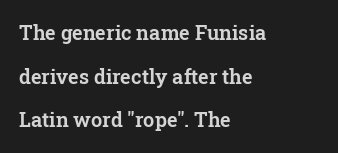
{"italic": "no", "underline": "no", "align": "left", "line_spacing": "loose", "line_spacing_ratio": 2.18, "letter_spacing": "normal", "letter_spacing_em": 0.0, "glyph_px": 20}
